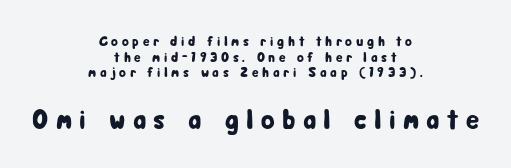
Q: Is the text italic (slanted)? A: No, it is upright.
Q: Is the typeface a serif or a sans-serif typeface? A: Sans-serif.
Q: Is the text underlined? A: No.
Q: How is the paragraph aligned? A: Centered.
Q: Is the spacing between letters normal or unusually wide? A: Unusually wide.
Q: Is the spacing between lines tight, normal or loose? A: Tight.
Q: Which block of text is set in a larger size, the first (top) or the second (bottom)? A: The second (bottom) one.
Q: Width (condensed, normal, or wide)? A: Condensed.
Q: Stroke contrast? A: Low.
Q: x-height? A: Medium.
Q: Monospaced? A: No.
